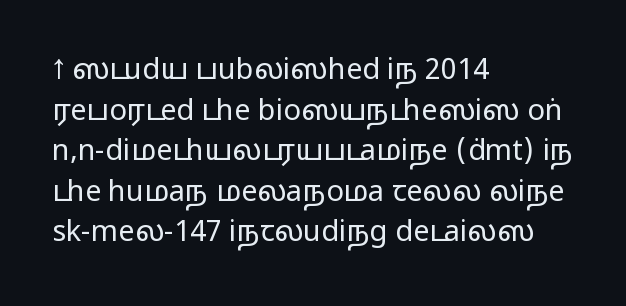
{"serif": "no", "italic": "no", "bold": "no", "weight": "regular", "width": "wide", "stroke_contrast": "low", "x_height": "medium", "monospaced": "no", "underline": "no", "align": "left", "line_spacing": "normal", "line_spacing_ratio": 1.4, "letter_spacing": "normal", "letter_spacing_em": 0.0, "glyph_px": 29}
